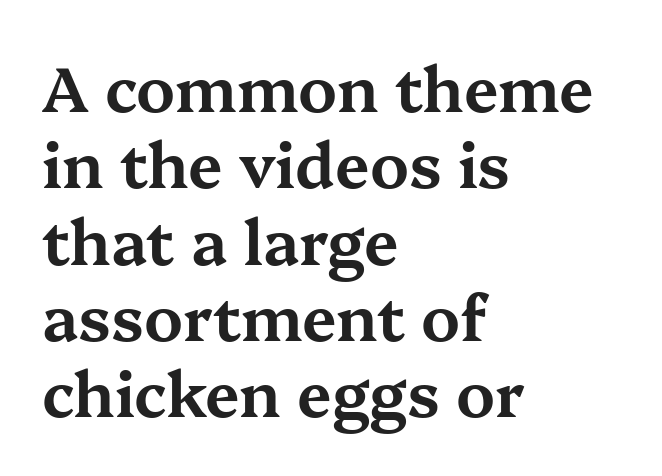
Q: Is the text italic (slanted)? A: No, it is upright.
Q: Is the typeface a serif or a sans-serif typeface? A: Serif.
Q: Is the text underlined? A: No.
Q: How is the paragraph aligned? A: Left-aligned.
Q: Is the spacing between letters normal or unusually wide? A: Normal.
Q: Width (condensed, normal, or wide)? A: Wide.
Q: Stroke contrast? A: Medium.
Q: x-height? A: Medium.
Q: Monospaced? A: No.
